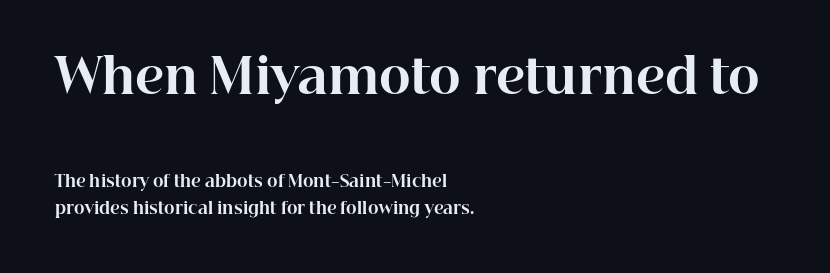
Spacing between characters is what you'd get straight out of the box. The specimen reads as upright at a glance. Descenders hang freely into open space. Every letter is thick-stroked: bold, no question.
